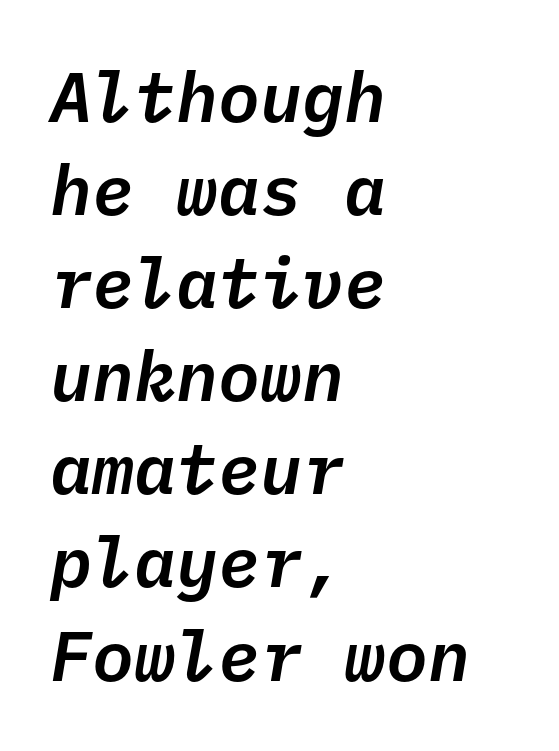
Q: Is the text italic (slanted)? A: Yes, it leans right by about 10 degrees.
Q: Is the text underlined? A: No.
Q: How is the paragraph aligned? A: Left-aligned.
Q: Is the spacing between letters normal or unusually wide? A: Normal.
Q: Is the spacing between lines tight, normal or loose? A: Normal.
Q: Width (condensed, normal, or wide)? A: Normal.
Q: Stroke contrast? A: Low.
Q: x-height? A: Medium.
Q: Monospaced? A: Yes.
